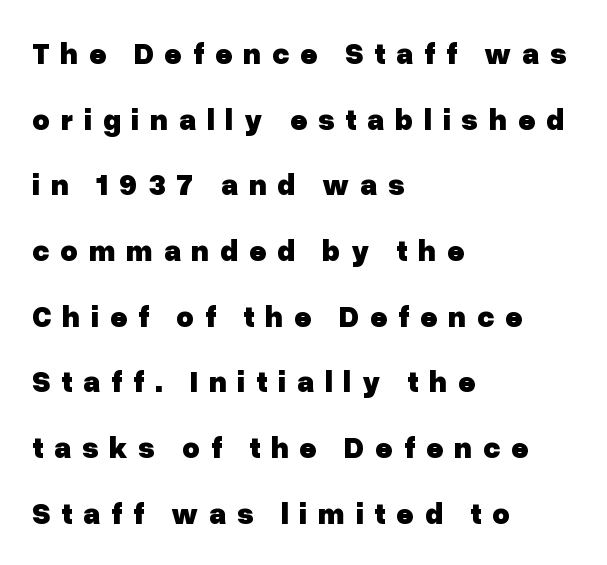
The image shows 30 px heavy sans-serif type, upright; set left-aligned, loose line spacing (2.19x), unusually wide letter spacing (+0.35 em), not underlined; low stroke contrast and a medium x-height.
